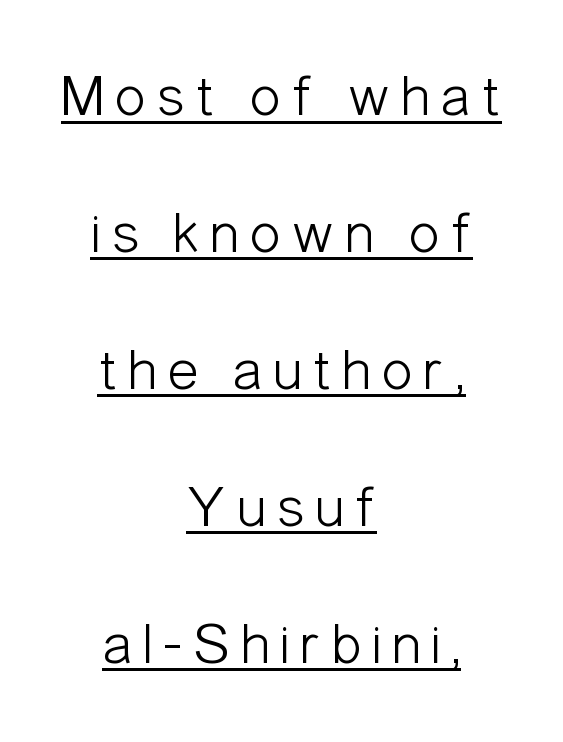
The rendering uses natural spacing where letterforms have individual widths. Does the copy run flush right? No — it is centered line by line. Nothing sits at the stroke ends, so this counts as sans-serif. The letters look calm and open, with moderate or lighter stems.
